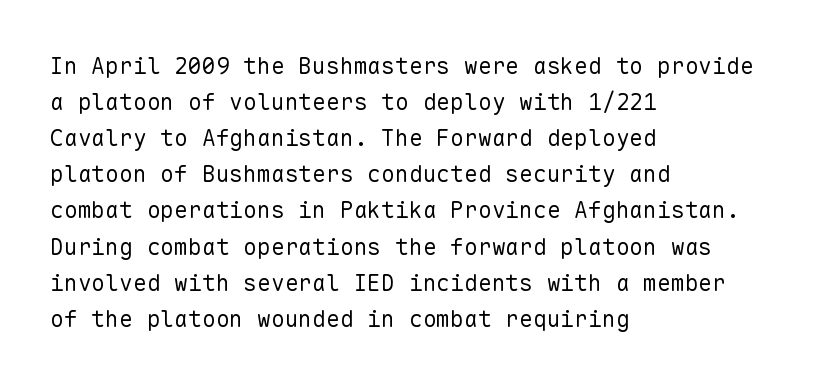
Q: Is the text bold? A: No.
Q: Is the text italic (slanted)? A: No, it is upright.
Q: Is the text underlined? A: No.
Q: How is the paragraph aligned? A: Left-aligned.
Q: Is the spacing between letters normal or unusually wide? A: Normal.
Q: Is the spacing between lines tight, normal or loose? A: Normal.
